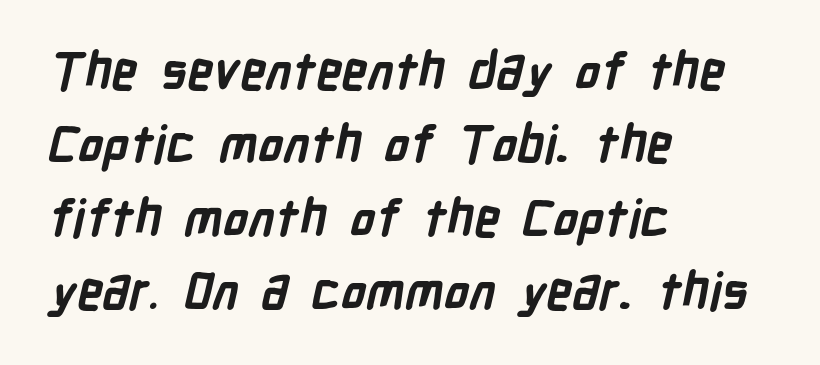
Heft: maximum for text — a bold. Rows of type keep a routine distance in the vertical direction. Spacing verdict: proportional, widths tailored to each character. The space directly below the letters is spotless.
